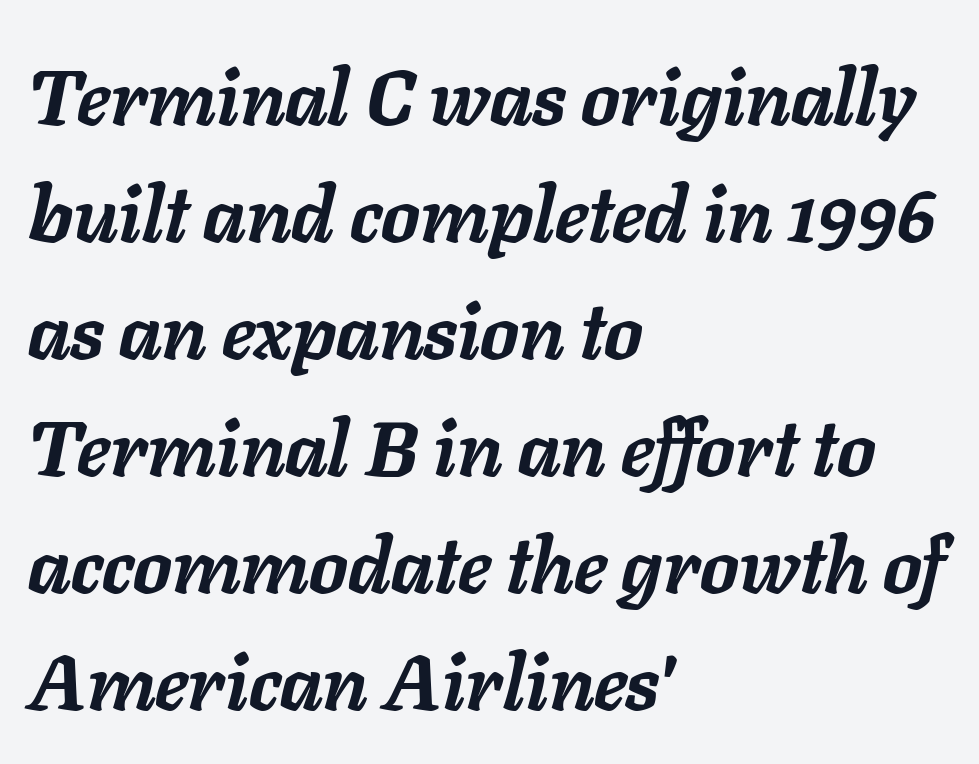
The font's italic variant was chosen for this text. Notice how thick the strokes are: this is what a full bold looks like. These lines stack with their left ends in a neat column. Inter-character spacing is left at the font's built-in metrics.
